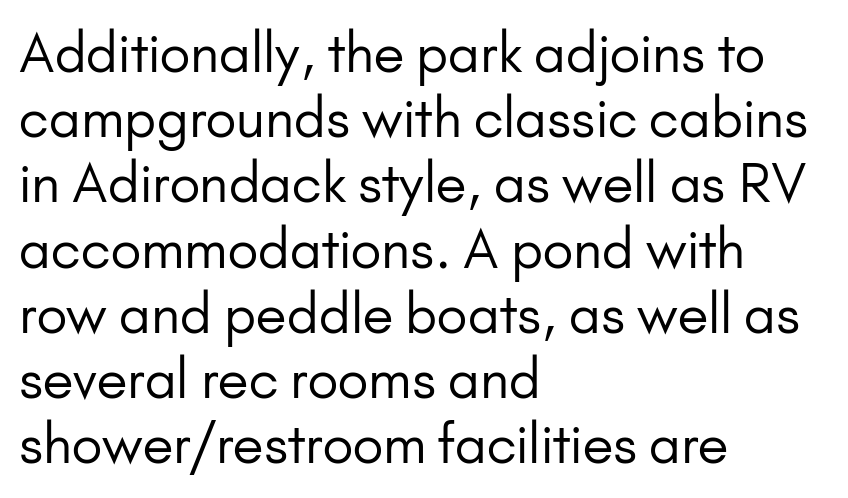
Nope, no serifs anywhere on these letters. Standard letterfit; no display-style spreading of the glyphs. Upright lettering throughout. Alignment: flush left.
